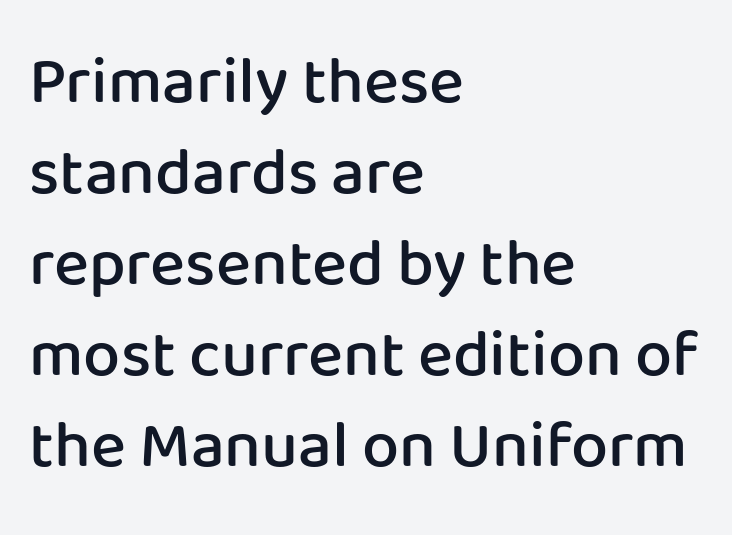
Q: Is the text bold? A: Semi-bold.
Q: Is the text italic (slanted)? A: No, it is upright.
Q: Is the typeface a serif or a sans-serif typeface? A: Sans-serif.
Q: Is the text underlined? A: No.
Q: How is the paragraph aligned? A: Left-aligned.
Q: Is the spacing between letters normal or unusually wide? A: Normal.
Q: Is the spacing between lines tight, normal or loose? A: Normal.
Q: Width (condensed, normal, or wide)? A: Normal.
Q: Stroke contrast? A: Low.
Q: x-height? A: Medium.
Q: Monospaced? A: No.
